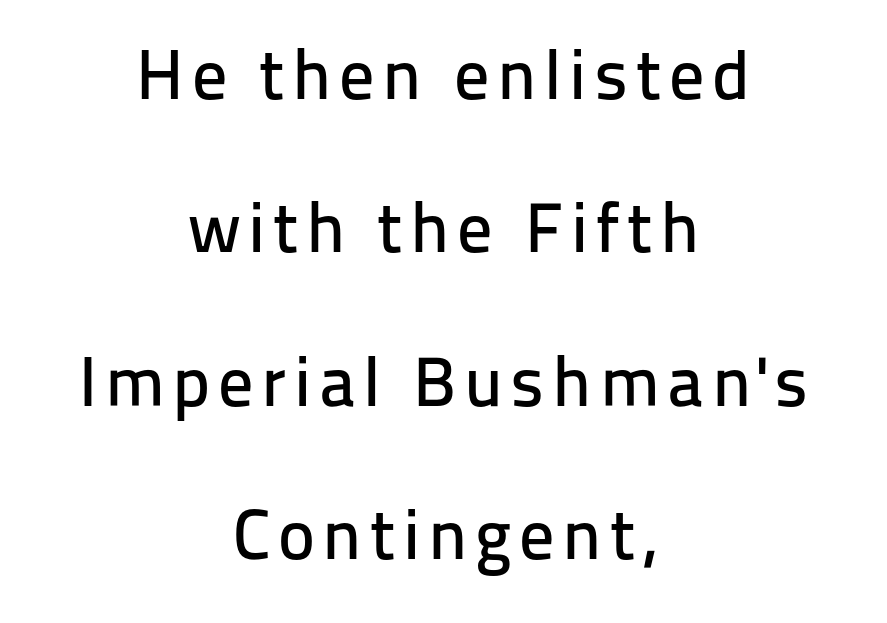
The image shows 70 px sans-serif type, upright; set centered, loose line spacing (2.19x), not underlined; low stroke contrast and a medium x-height.
